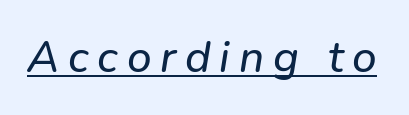
{"italic": "yes", "lean": "right", "slant_degrees": 9, "width": "normal", "stroke_contrast": "low", "x_height": "medium", "monospaced": "no", "underline": "yes", "letter_spacing": "wide", "letter_spacing_em": 0.2, "glyph_px": 44}
